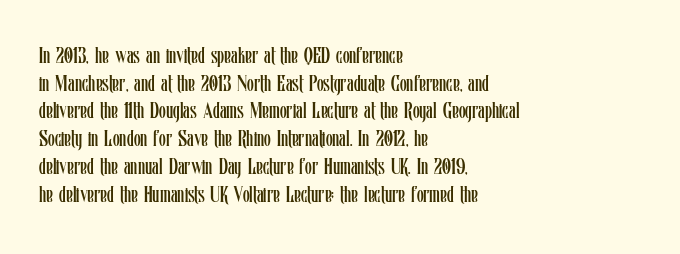
{"italic": "no", "bold": "no", "underline": "no", "align": "left", "line_spacing": "normal", "line_spacing_ratio": 1.26, "letter_spacing": "normal", "letter_spacing_em": 0.0, "glyph_px": 22}
